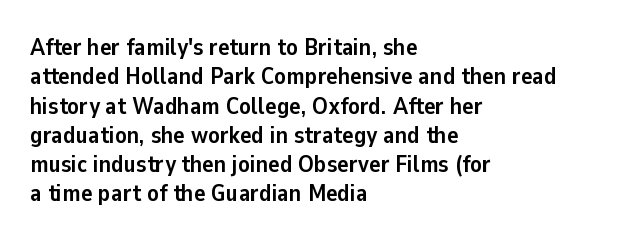
Check the space under the baseline: it is left empty. Words appear dense and cohesive because spacing is normal. Summary of weight: heavy, a full bold. Caption: multi-line text, flush left, ragged right.
